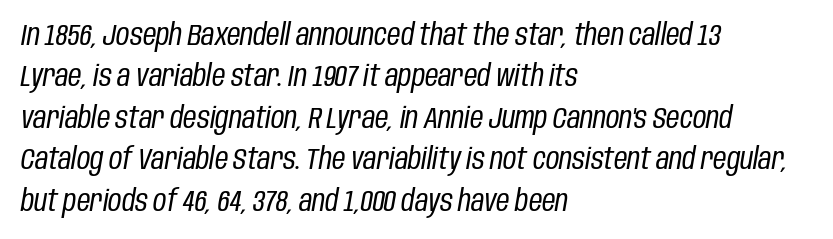
The image shows 29 px regular-weight, condensed type, italic (leaning right); set left-aligned, normal line spacing (1.43x), normal letter spacing, not underlined; low stroke contrast and a large x-height.
